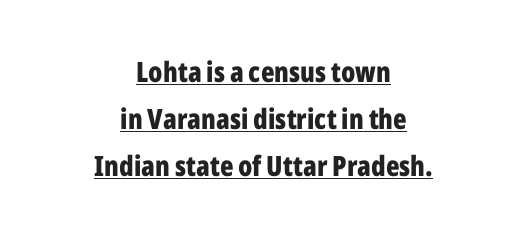
The image shows 28 px bold, condensed sans-serif type, upright; set centered, normal line spacing (1.67x), normal letter spacing, underlined; low stroke contrast and a medium x-height.
